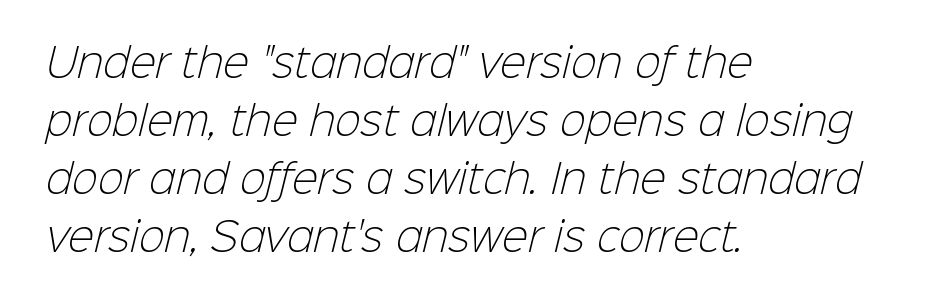
{"serif": "no", "bold": "no", "weight": "light", "width": "normal", "stroke_contrast": "low", "x_height": "medium", "monospaced": "no", "underline": "no", "align": "left", "line_spacing": "normal", "line_spacing_ratio": 1.49, "letter_spacing": "normal", "letter_spacing_em": 0.0, "glyph_px": 39}
